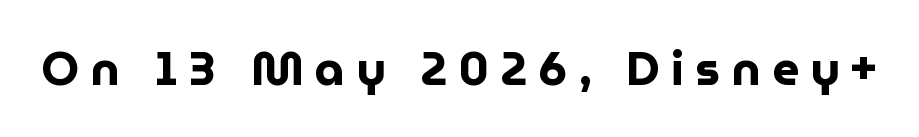
Q: Is the text bold? A: Yes.
Q: Is the text italic (slanted)? A: No, it is upright.
Q: Is the typeface a serif or a sans-serif typeface? A: Sans-serif.
Q: Is the text underlined? A: No.
Q: Is the spacing between letters normal or unusually wide? A: Unusually wide.
Q: Width (condensed, normal, or wide)? A: Normal.
Q: Stroke contrast? A: Low.
Q: x-height? A: Medium.
Q: Monospaced? A: No.
